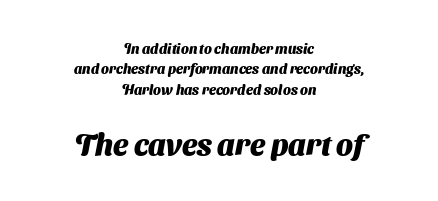
Compared with typical paragraphs, the rows here are spaced about the same. You can tell from the bare stems that sans-serif type was used. Casual observation: everything's sitting right in the middle. Note the varied advance widths — an 'i' is clearly narrower than an 'm'. A student would notice the bottom passage is typeset larger than what precedes it. What weight is shown? A full bold with thick strokes.
